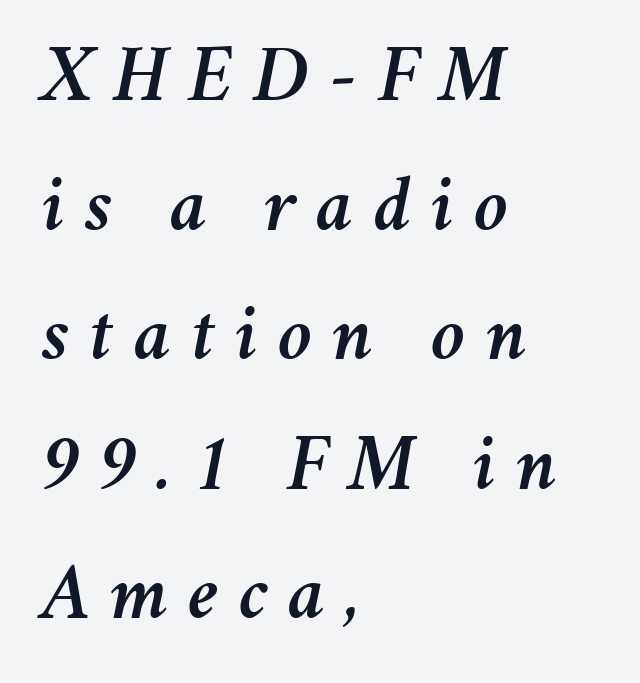
Q: Is the text italic (slanted)? A: Yes, it leans right by about 11 degrees.
Q: Is the text underlined? A: No.
Q: How is the paragraph aligned? A: Left-aligned.
Q: Is the spacing between letters normal or unusually wide? A: Unusually wide.
Q: Is the spacing between lines tight, normal or loose? A: Normal.
Q: Width (condensed, normal, or wide)? A: Normal.
Q: Stroke contrast? A: Medium.
Q: x-height? A: Medium.
Q: Monospaced? A: No.
